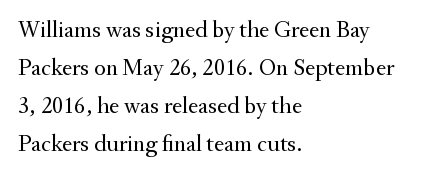
Is there much room between lines? A standard amount, neither cramped nor airy. A roman cut, with each character standing at attention. How are the letters spaced? Ordinarily, with no added tracking. This rendering features lettering with no underline. The paragraph shown leans on its left margin. The weight tops out at a normal text grade.
